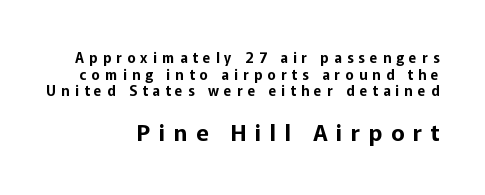
Compared with a flush-left layout, this one pins lines to the opposite, right side. The letters stand upright; this is a roman face. Scale increases going downward across the two blocks. The string is rendered with underlining switched off.
